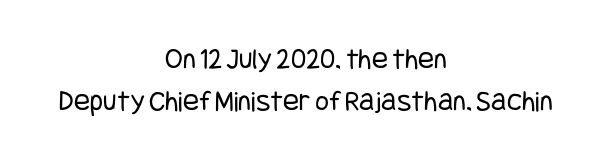
Q: Is the text bold? A: No.
Q: Is the text italic (slanted)? A: No, it is upright.
Q: Is the typeface a serif or a sans-serif typeface? A: Sans-serif.
Q: Is the text underlined? A: No.
Q: How is the paragraph aligned? A: Centered.
Q: Is the spacing between letters normal or unusually wide? A: Normal.
Q: Is the spacing between lines tight, normal or loose? A: Normal.
Q: Width (condensed, normal, or wide)? A: Condensed.
Q: Stroke contrast? A: Low.
Q: x-height? A: Large.
